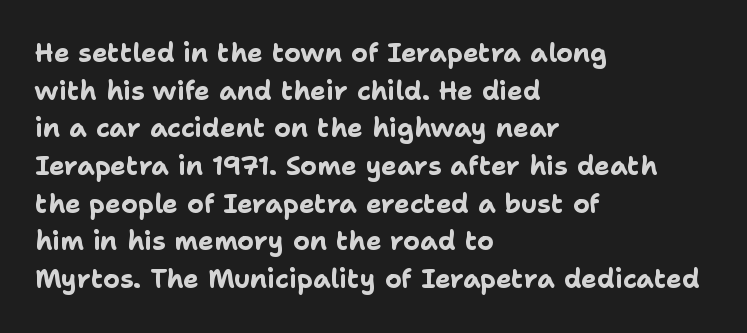
The image shows 26 px bold type, upright; set left-aligned, normal line spacing (1.45x), normal letter spacing, not underlined.
